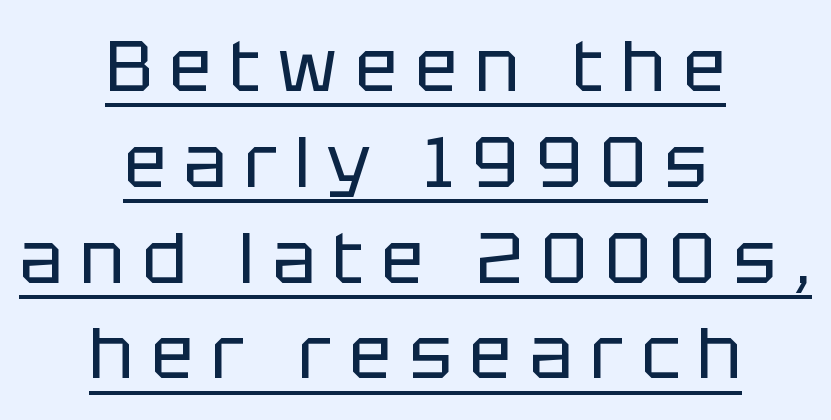
{"serif": "no", "italic": "no", "bold": "no", "weight": "regular", "width": "normal", "stroke_contrast": "low", "x_height": "large", "monospaced": "no", "underline": "yes", "align": "center", "line_spacing": "normal", "line_spacing_ratio": 1.33, "letter_spacing": "wide", "letter_spacing_em": 0.24, "glyph_px": 72}
